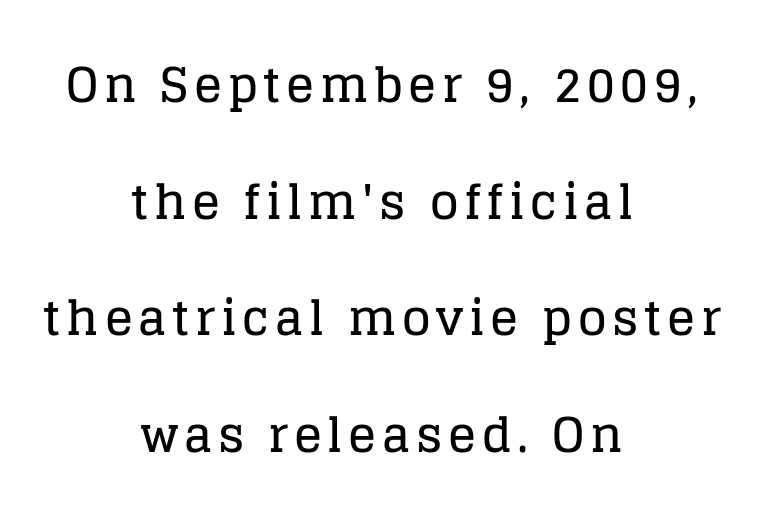
The image shows 47 px serif type, upright; set centered, loose line spacing (2.48x), not underlined; low stroke contrast and a large x-height.
